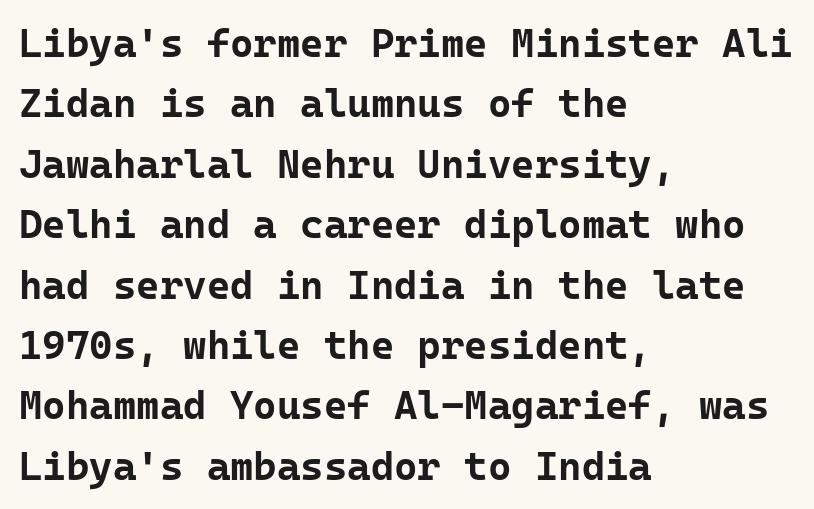
{"serif": "no", "italic": "no", "bold": "yes", "weight": "bold", "width": "normal", "stroke_contrast": "low", "x_height": "medium", "monospaced": "yes", "underline": "no", "align": "left", "line_spacing": "normal", "line_spacing_ratio": 1.51, "letter_spacing": "normal", "letter_spacing_em": 0.0, "glyph_px": 40}
